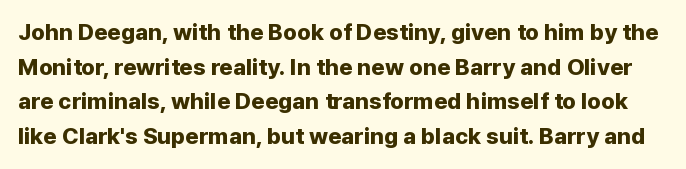
Q: Is the text bold? A: Yes.
Q: Is the text italic (slanted)? A: No, it is upright.
Q: Is the text underlined? A: No.
Q: Is the spacing between letters normal or unusually wide? A: Normal.
Q: Is the spacing between lines tight, normal or loose? A: Normal.
